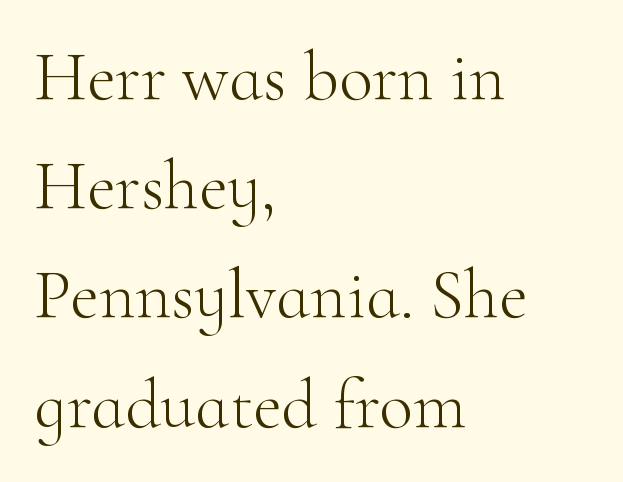
{"serif": "yes", "italic": "no", "bold": "no", "weight": "light", "width": "normal", "stroke_contrast": "high", "x_height": "small", "monospaced": "no", "underline": "no", "align": "left", "line_spacing": "normal", "line_spacing_ratio": 1.56, "letter_spacing": "normal", "letter_spacing_em": 0.0, "glyph_px": 70}
